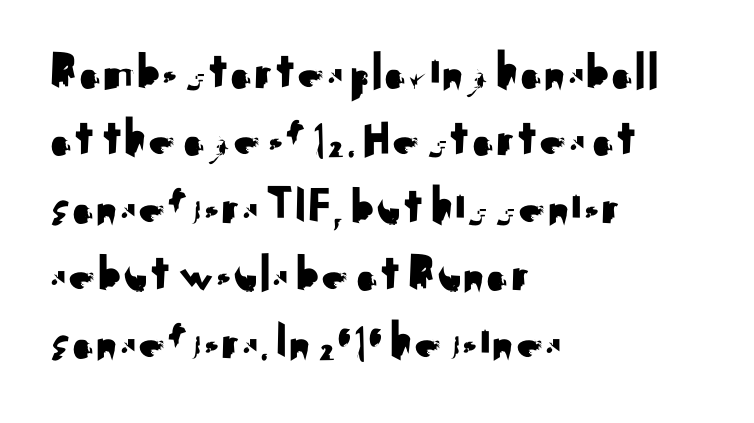
Q: Is the text italic (slanted)? A: No, it is upright.
Q: Is the typeface a serif or a sans-serif typeface? A: Sans-serif.
Q: Is the text underlined? A: No.
Q: How is the paragraph aligned? A: Left-aligned.
Q: Is the spacing between letters normal or unusually wide? A: Normal.
Q: Is the spacing between lines tight, normal or loose? A: Normal.
Q: Width (condensed, normal, or wide)? A: Normal.
Q: Stroke contrast? A: Medium.
Q: x-height? A: Small.
Q: Monospaced? A: No.
